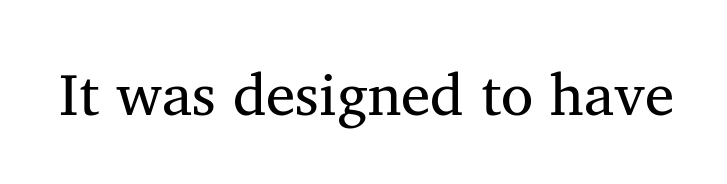
Think standard paragraph weight, or any step lighter than that. Each row of text sits above clean, open space. Nothing unusual about the tracking: characters are spaced as the font intends. If you drew a line through each stem, it would be perfectly vertical. Character widths vary here, with narrow letters taking less room than wide ones.
